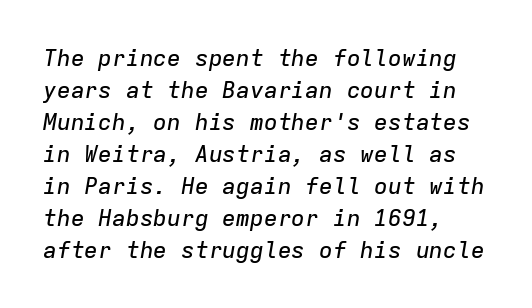
Q: Is the text italic (slanted)? A: Yes, it leans right by about 9 degrees.
Q: Is the text underlined? A: No.
Q: How is the paragraph aligned? A: Left-aligned.
Q: Is the spacing between letters normal or unusually wide? A: Normal.
Q: Is the spacing between lines tight, normal or loose? A: Normal.
